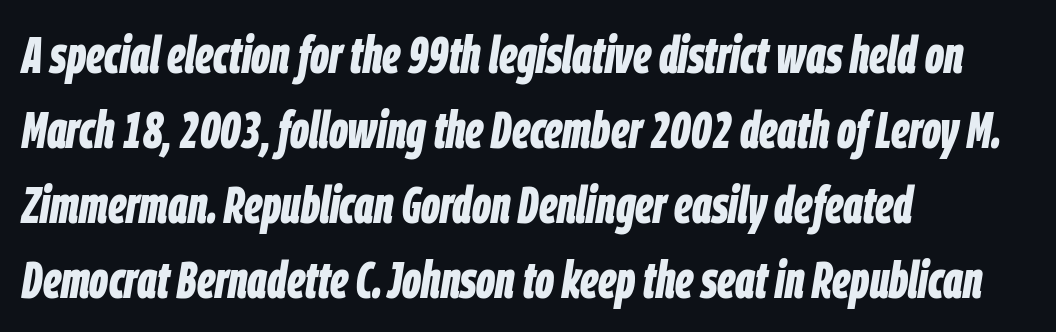
Heft: maximum for text — a bold. Successive baselines arrive at the customary interval. This rendering uses left alignment, leaving the right contour irregular. Notice how the stems are inclined rather than vertical — that's the hallmark of italics.
